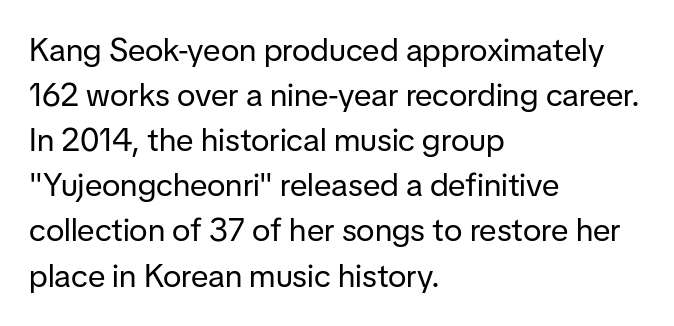
Letters have the restrained weight of plain body copy at most. The passage shown is typed in a proportional face where columns would drift. Line spacing here is normal. Short note: letters normally spaced. Underlining? Definitely not there.
